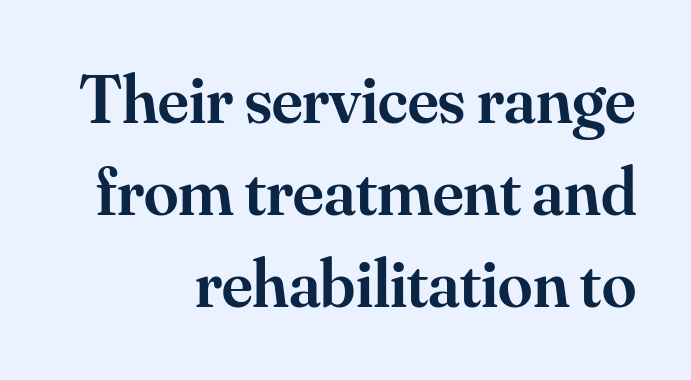
The image shows 69 px semibold serif type, upright; set right-aligned, normal line spacing (1.33x), normal letter spacing, not underlined; medium stroke contrast and a small x-height.
